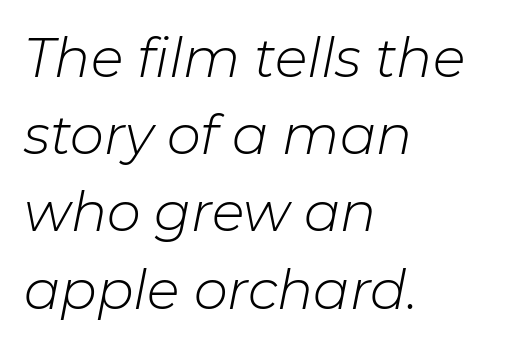
{"italic": "yes", "lean": "right", "slant_degrees": 11, "bold": "no", "weight": "light", "width": "normal", "stroke_contrast": "low", "x_height": "medium", "monospaced": "no", "underline": "no", "align": "left", "line_spacing": "normal", "line_spacing_ratio": 1.43, "letter_spacing": "normal", "letter_spacing_em": 0.0, "glyph_px": 54}
